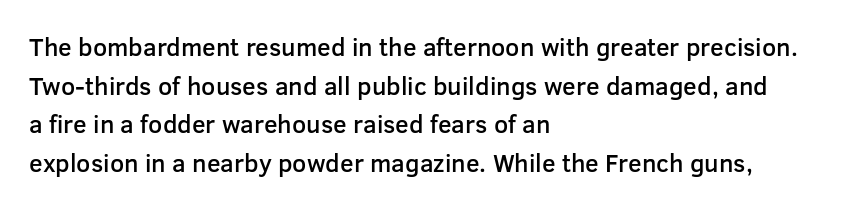
{"italic": "no", "bold": "semi", "underline": "no", "align": "left", "line_spacing": "normal", "line_spacing_ratio": 1.55, "letter_spacing": "normal", "letter_spacing_em": 0.0, "glyph_px": 25}
